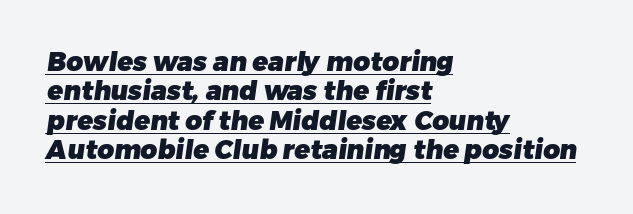
These lines carry a lot of weight — the face is fully bold. Students, note that the glyphs here touch the page at normal intervals. A typographer would call this underscored text. Caption: multi-line text, flush left, ragged right. This block would grow much taller if given ordinary leading; it's compressed now.
